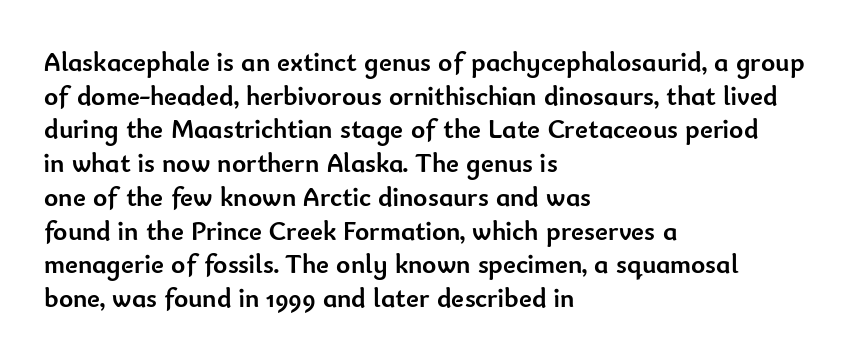
Its strokes are broad and dark, the hallmark of bold type. It's the straight-up-and-down kind of type. Regular leading. Caption: standard tracking, unaltered.
